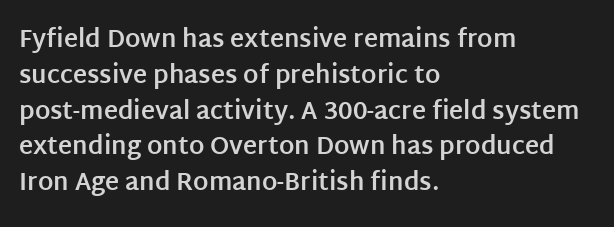
{"italic": "no", "bold": "yes", "underline": "no", "align": "left", "line_spacing": "normal", "line_spacing_ratio": 1.49, "letter_spacing": "normal", "letter_spacing_em": 0.0, "glyph_px": 24}
